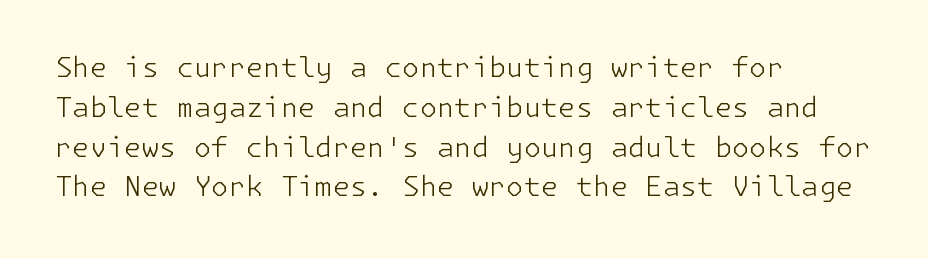
Q: Is the text bold? A: No.
Q: Is the text italic (slanted)? A: No, it is upright.
Q: Is the typeface a serif or a sans-serif typeface? A: Sans-serif.
Q: Is the text underlined? A: No.
Q: How is the paragraph aligned? A: Left-aligned.
Q: Is the spacing between letters normal or unusually wide? A: Normal.
Q: Is the spacing between lines tight, normal or loose? A: Normal.
Q: Width (condensed, normal, or wide)? A: Normal.
Q: Stroke contrast? A: Low.
Q: x-height? A: Medium.
